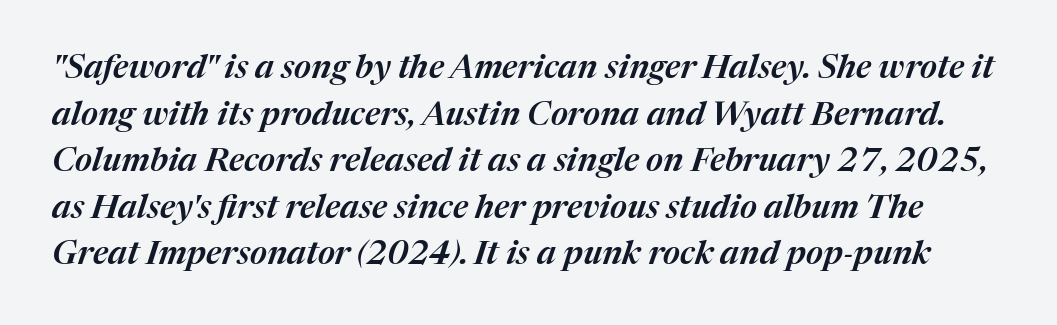
{"italic": "yes", "lean": "right", "slant_degrees": 17, "width": "normal", "stroke_contrast": "medium", "x_height": "medium", "monospaced": "no", "underline": "no", "line_spacing": "normal", "line_spacing_ratio": 1.41, "letter_spacing": "normal", "letter_spacing_em": 0.0, "glyph_px": 33}
